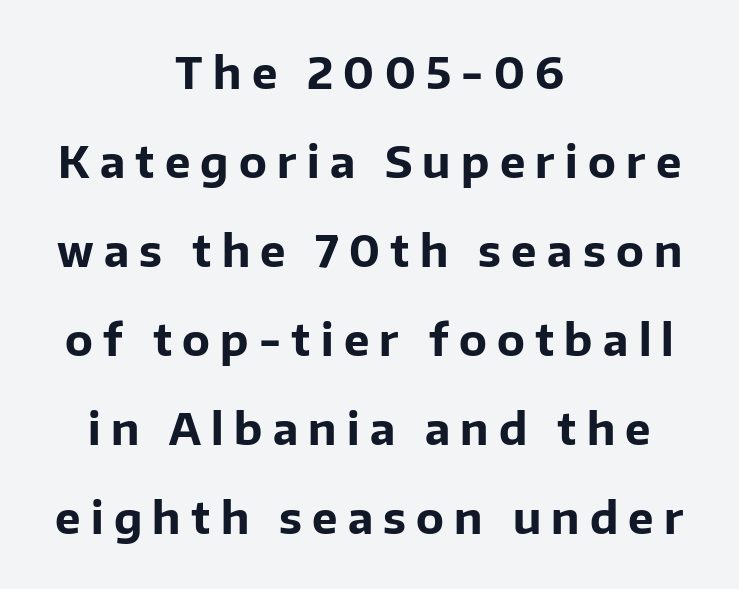
The typesetting leans heavy: a genuine bold. This block would shrink considerably if given ordinary leading; it's expanded now. Visually the block forms a symmetrical silhouette, jagged on both flanks. Between one letter and the next there's a generous, obvious gap. Is this a sans? Yes — the strokes have no serifs.
